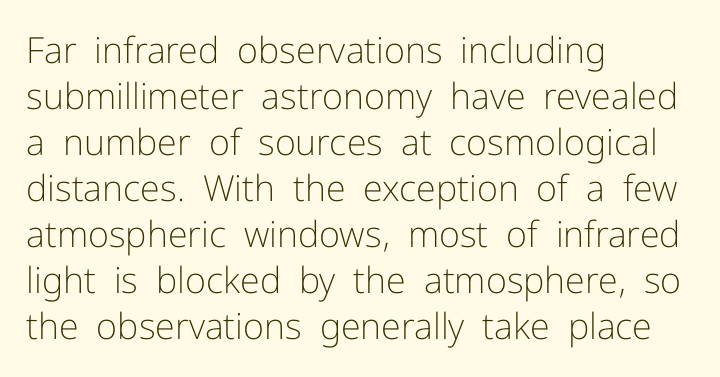
{"serif": "no", "italic": "no", "bold": "no", "weight": "light", "width": "normal", "stroke_contrast": "low", "x_height": "medium", "monospaced": "no", "underline": "no", "align": "left", "line_spacing": "normal", "line_spacing_ratio": 1.28, "letter_spacing": "normal", "letter_spacing_em": 0.0, "glyph_px": 36}
